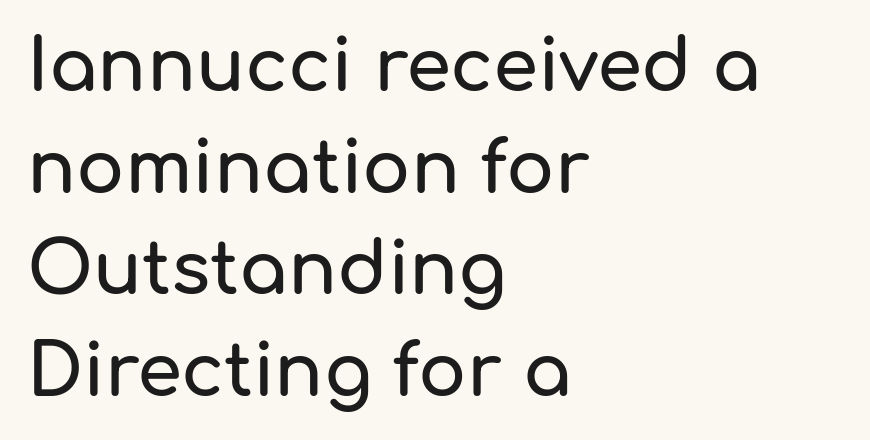
Q: Is the text italic (slanted)? A: No, it is upright.
Q: Is the typeface a serif or a sans-serif typeface? A: Sans-serif.
Q: Is the text underlined? A: No.
Q: How is the paragraph aligned? A: Left-aligned.
Q: Is the spacing between letters normal or unusually wide? A: Normal.
Q: Is the spacing between lines tight, normal or loose? A: Normal.
Q: Width (condensed, normal, or wide)? A: Normal.
Q: Stroke contrast? A: Low.
Q: x-height? A: Medium.
Q: Monospaced? A: No.
